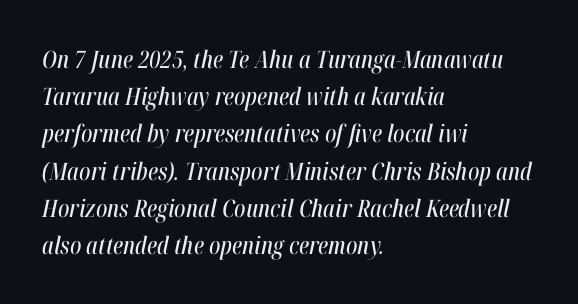
The image shows 24 px text type, italic (leaning right); set left-aligned, normal line spacing (1.55x), normal letter spacing, not underlined.
